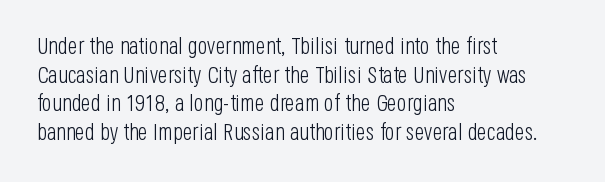
The image shows 23 px text type, upright; set left-aligned, normal line spacing (1.25x), normal letter spacing, not underlined.
